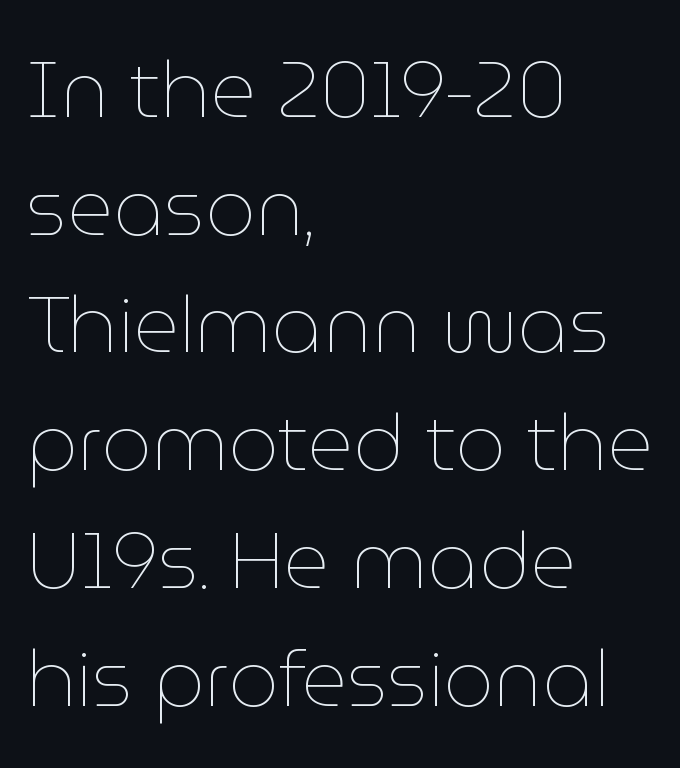
Nothing heavy about these letters — not bold at all. Where is the straight margin? On the left. Words appear dense and cohesive because spacing is normal. Note the varied advance widths — an 'i' is clearly narrower than an 'm'. Beneath every word, the page is bare. How would I describe the line gaps? Plain and ordinary.
